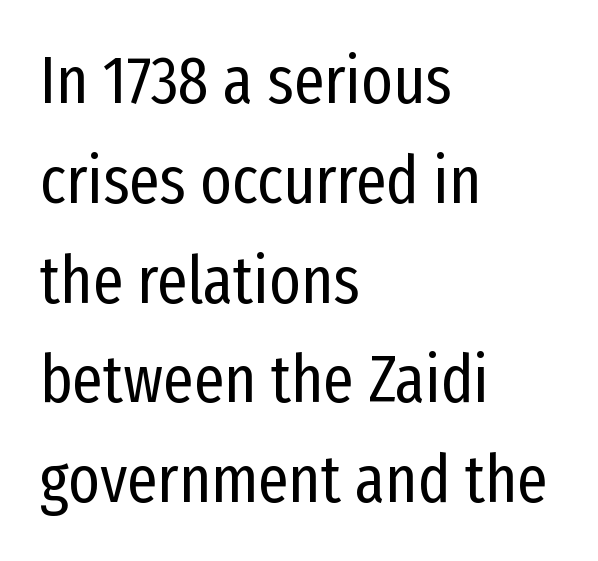
Standard letterfit; no display-style spreading of the glyphs. Regarding leading, the lines here are spaced in the standard way. Decoration check: the copy has no underline. The weight tops out at a normal text grade.
